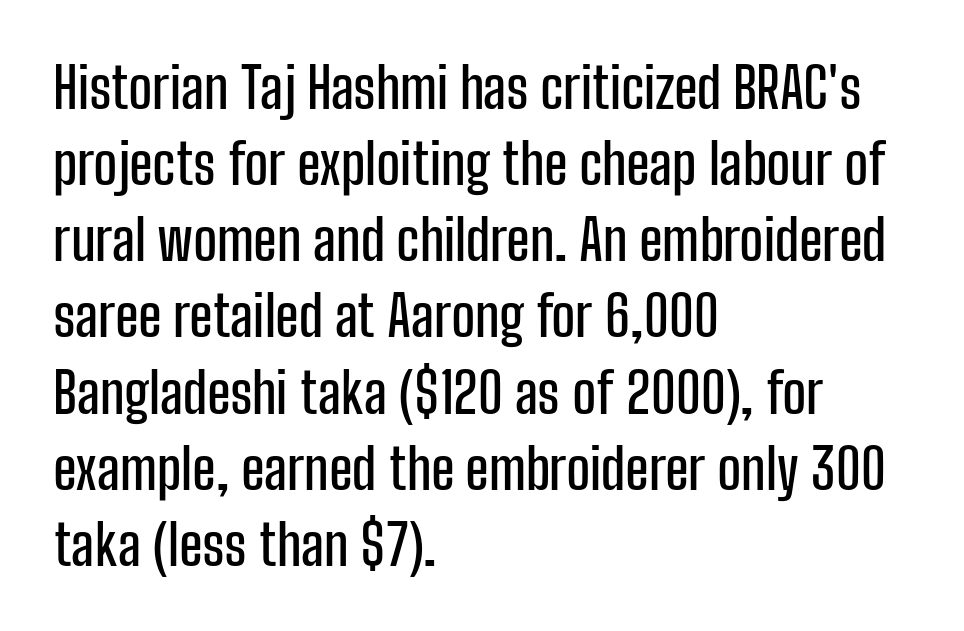
The image shows 56 px condensed sans-serif type, upright; set left-aligned, normal line spacing (1.36x), normal letter spacing, not underlined; low stroke contrast and a medium x-height.
